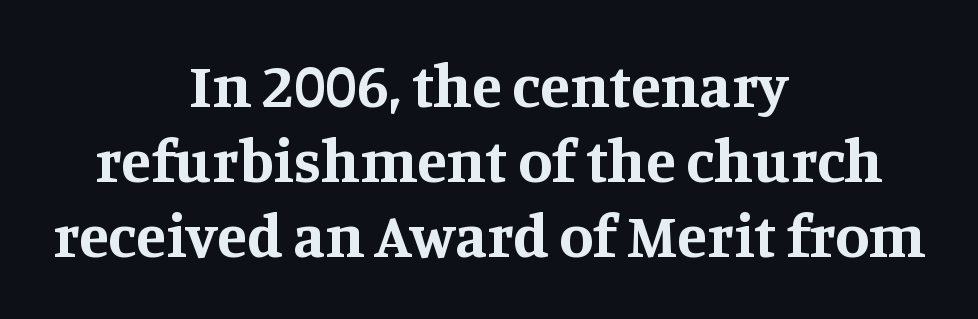
{"serif": "yes", "italic": "no", "bold": "yes", "weight": "bold", "width": "normal", "stroke_contrast": "medium", "x_height": "large", "monospaced": "no", "underline": "no", "align": "center", "line_spacing_ratio": 1.21, "letter_spacing": "normal", "letter_spacing_em": 0.0, "glyph_px": 62}
